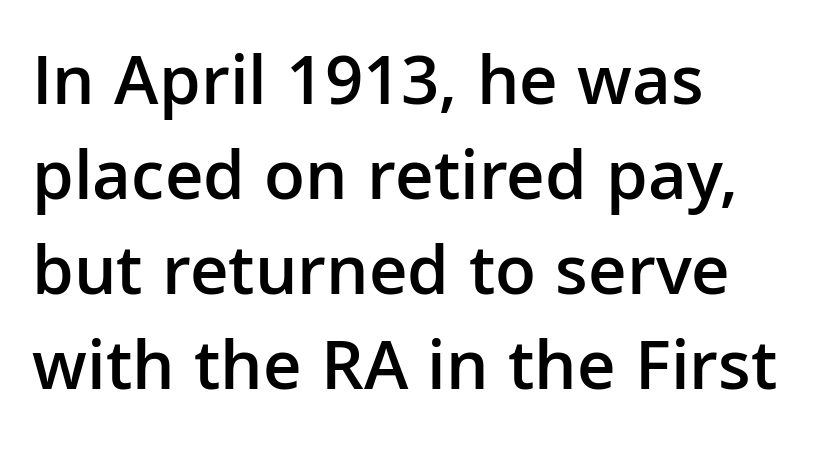
{"serif": "no", "italic": "no", "bold": "semi", "weight": "semibold", "width": "normal", "stroke_contrast": "low", "x_height": "medium", "monospaced": "no", "underline": "no", "align": "left", "line_spacing": "normal", "line_spacing_ratio": 1.32, "letter_spacing": "normal", "letter_spacing_em": 0.0, "glyph_px": 72}
